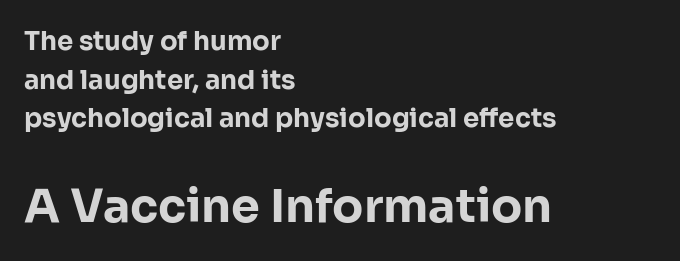
In terms of letterform style, serifs are entirely absent. Compared with typical body copy, the letter spacing here is the same. Whoever set this made the second block the dominant, larger element. Here the designer chose a conventional face with non-uniform glyph widths. If you drew a line through each stem, it would be perfectly vertical.
